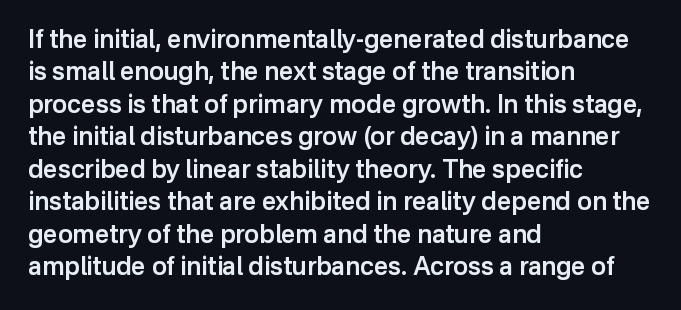
The type is set solid horizontally, with unmodified tracking. Check the space under the baseline: it is left empty. In terms of weight, the rendering is demibold, just under bold. This is the regular roman posture of the typeface.
